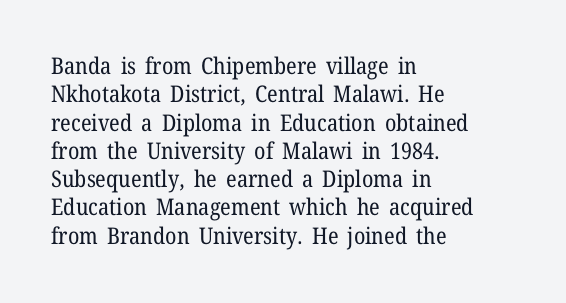
{"italic": "no", "bold": "no", "underline": "no", "align": "left", "line_spacing_ratio": 1.23, "letter_spacing": "normal", "letter_spacing_em": 0.0, "glyph_px": 23}
